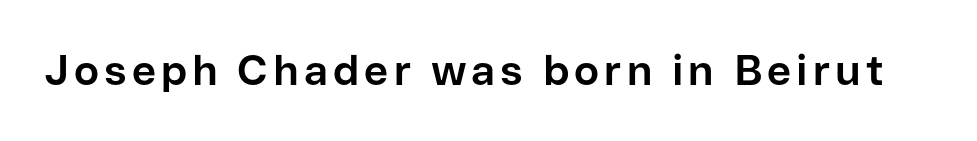
Strong, thick strokes mark this as bold type. Tall strokes in this sample are plumb rather than angled. Here the designer chose a conventional face with non-uniform glyph widths. Check under the words: just untouched page.
